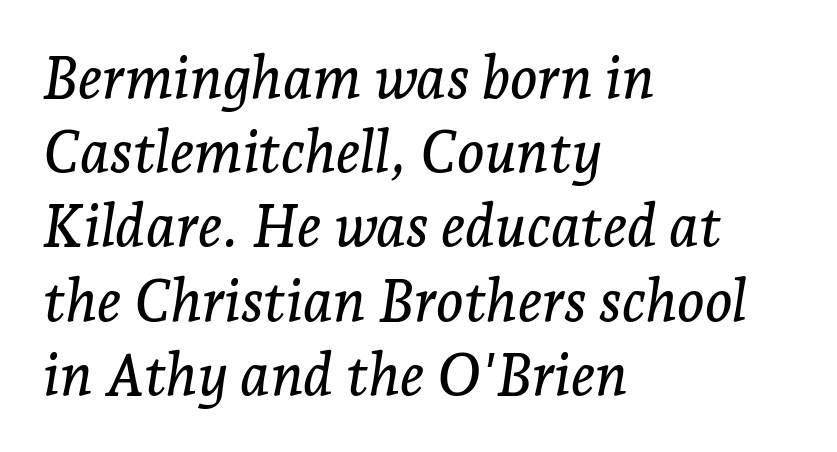
The image shows 58 px serif type, italic (leaning right); set left-aligned, normal line spacing (1.28x), normal letter spacing, not underlined; low stroke contrast and a medium x-height.
